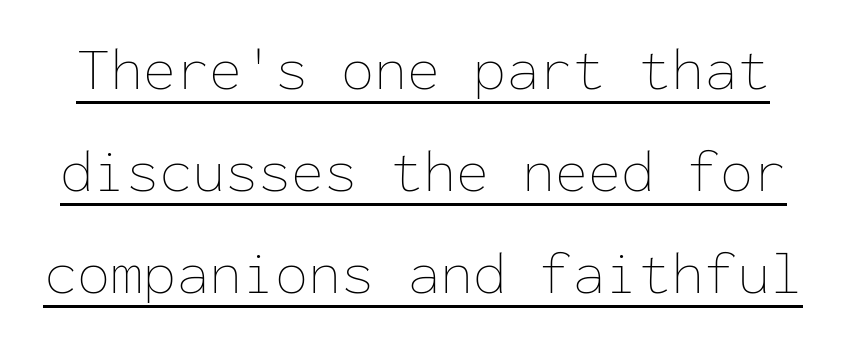
The image shows 60 px thin type, upright, monospaced; set normal line spacing (1.7x), normal letter spacing, underlined; low stroke contrast and a medium x-height.
